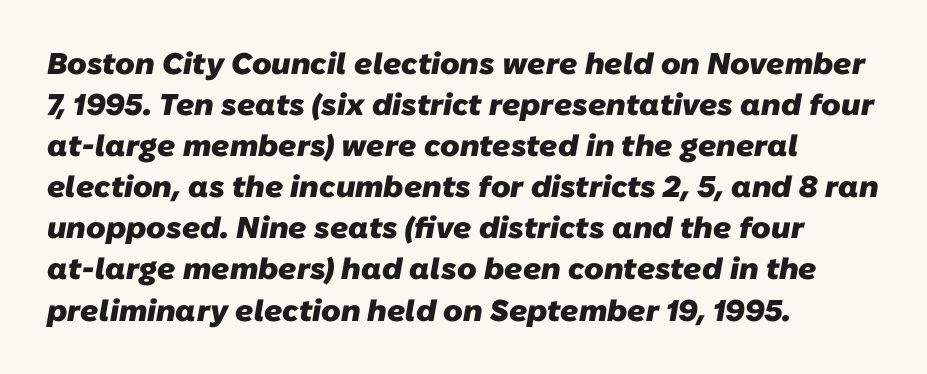
What kind of face is this? One without serifs — a sans. The lines in this sample share a left origin and differ only in where they stop. Think of a printed novel: that variable character pitch is what you see here. The rendering keeps characters at their native spacing. Beneath every word, the page is bare. The characters look thick and weighty, a clear bold.
